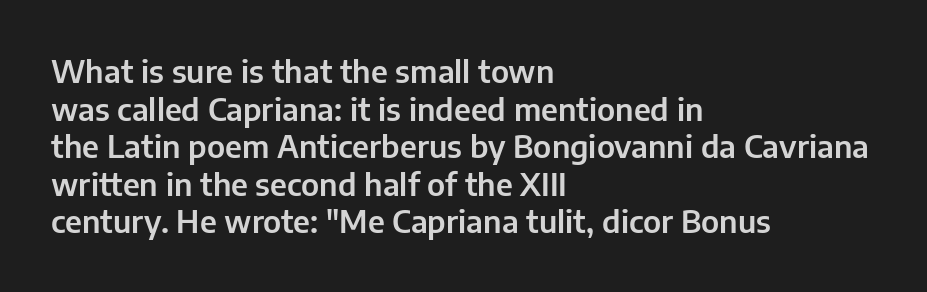
The lettering holds an erect, upright posture throughout. Teacher's note: observe the even left margin — that is flush-left alignment. Tracking here is standard; glyphs follow each other at the usual distance. The words here are not underlined. To sum up the face: it is a sans, with no serifs. Note the varied advance widths — an 'i' is clearly narrower than an 'm'.
